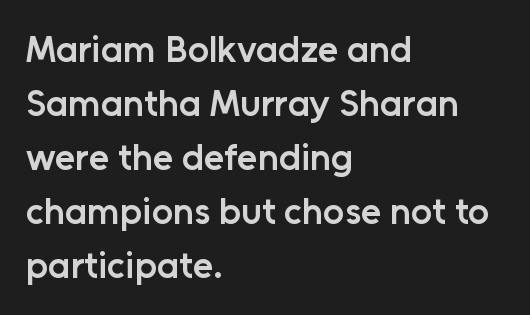
Left-aligned paragraph, ragged on the right. There is no visible air inserted between adjacent glyphs. Do the characters align in a grid? No, the font is proportional. A typesetter would mark this as roman, not italic. The glyphs in this specimen are sans serif.
